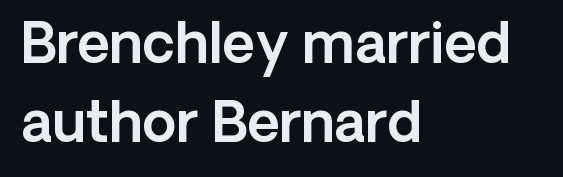
The image shows 55 px sans-serif type, upright; set left-aligned, normal line spacing (1.43x), normal letter spacing, not underlined; a medium x-height.
